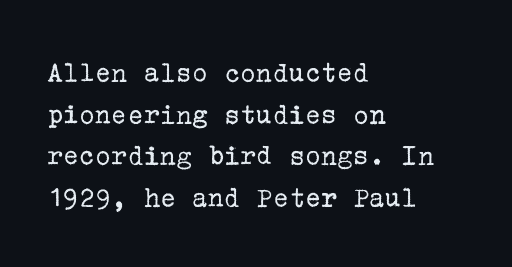
Q: Is the text bold? A: No.
Q: Is the text italic (slanted)? A: No, it is upright.
Q: Is the typeface a serif or a sans-serif typeface? A: Serif.
Q: Is the text underlined? A: No.
Q: How is the paragraph aligned? A: Left-aligned.
Q: Is the spacing between letters normal or unusually wide? A: Normal.
Q: Is the spacing between lines tight, normal or loose? A: Normal.
Q: Width (condensed, normal, or wide)? A: Normal.
Q: Stroke contrast? A: Low.
Q: x-height? A: Medium.
